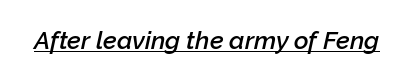
The image shows 25 px text type, italic (leaning right); set normal letter spacing, underlined.
